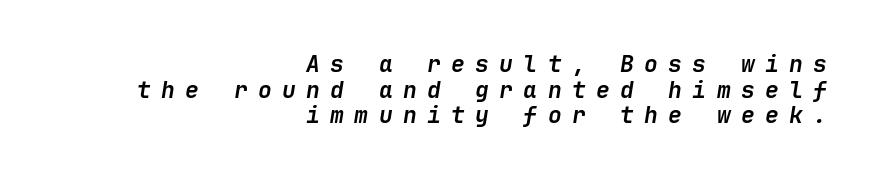
{"italic": "yes", "lean": "right", "slant_degrees": 9, "bold": "yes", "underline": "no", "align": "right", "line_spacing": "tight", "line_spacing_ratio": 1.11, "letter_spacing": "wide", "letter_spacing_em": 0.45, "glyph_px": 23}
